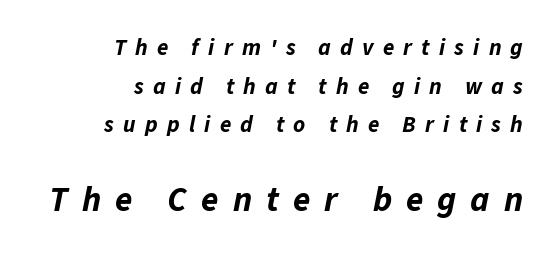
Q: Is the text bold? A: Yes.
Q: Is the text italic (slanted)? A: Yes, it leans right by about 11 degrees.
Q: Is the text underlined? A: No.
Q: How is the paragraph aligned? A: Right-aligned.
Q: Is the spacing between letters normal or unusually wide? A: Unusually wide.
Q: Is the spacing between lines tight, normal or loose? A: Normal.
Q: Which block of text is set in a larger size, the first (top) or the second (bottom)? A: The second (bottom) one.
Q: Width (condensed, normal, or wide)? A: Normal.
Q: Stroke contrast? A: Low.
Q: x-height? A: Medium.
Q: Monospaced? A: No.
